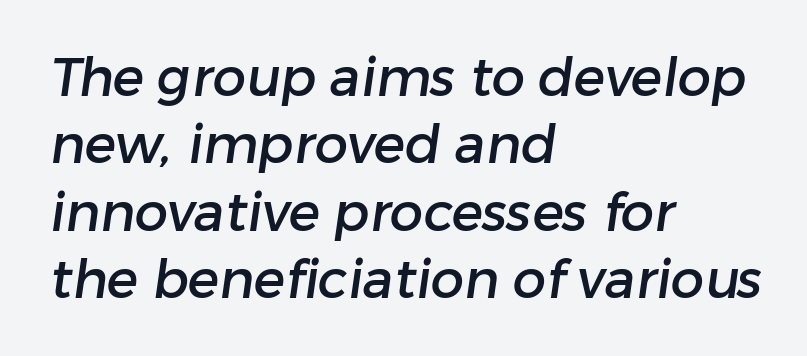
{"serif": "no", "width": "normal", "stroke_contrast": "low", "x_height": "medium", "monospaced": "no", "underline": "no", "align": "left", "line_spacing": "normal", "line_spacing_ratio": 1.27, "letter_spacing": "normal", "letter_spacing_em": 0.0, "glyph_px": 53}
